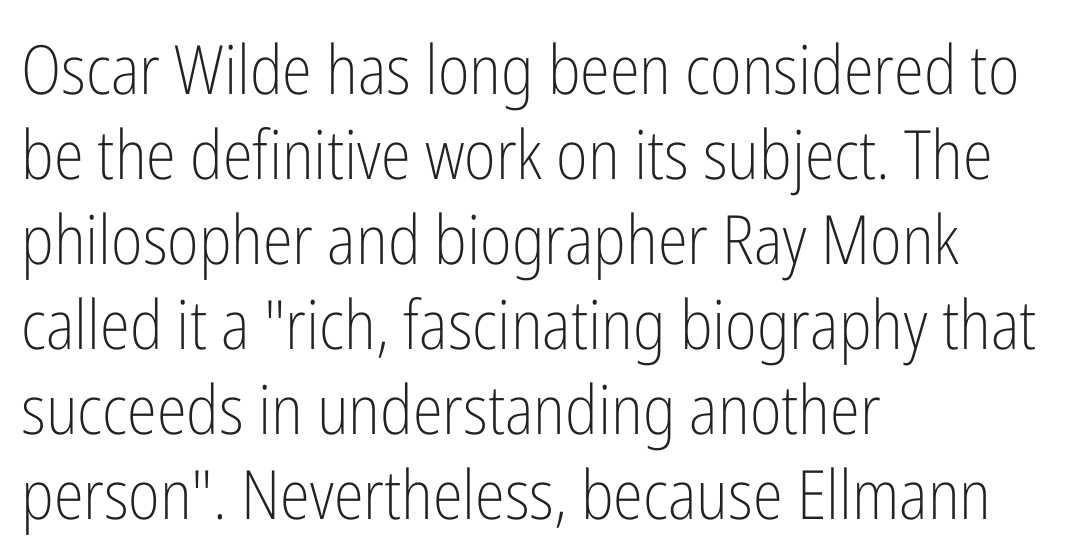
Honestly, there is no underline to notice here at all. A roman cut, with each character standing at attention. Nothing unusual about the tracking: characters are spaced as the font intends. Each line starts at the same left margin while the right side varies. The rendering uses natural spacing where letterforms have individual widths. This is sans-serif lettering, the kind often seen on screens and signage.
